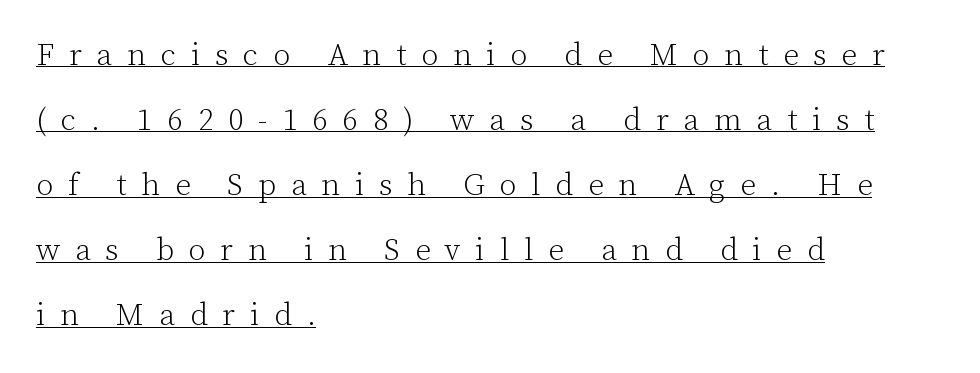
Q: Is the text bold? A: No.
Q: Is the text italic (slanted)? A: No, it is upright.
Q: Is the typeface a serif or a sans-serif typeface? A: Serif.
Q: Is the text underlined? A: Yes.
Q: How is the paragraph aligned? A: Left-aligned.
Q: Is the spacing between letters normal or unusually wide? A: Unusually wide.
Q: Is the spacing between lines tight, normal or loose? A: Loose.
Q: Width (condensed, normal, or wide)? A: Normal.
Q: Stroke contrast? A: Low.
Q: x-height? A: Medium.
Q: Monospaced? A: No.
